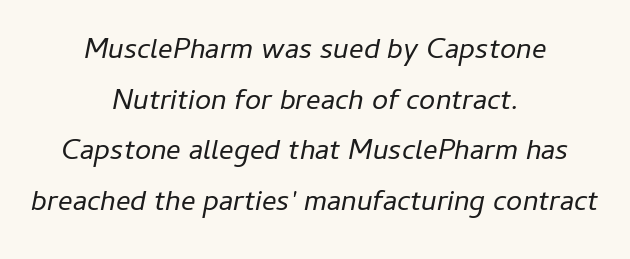
The foot of each line stays bare and open. The specimen reads as italic at a glance. Typeset on center — no edge is straight. The letterforms sit shoulder to shoulder at normal distance. Caption: face not bold, strokes unweighted.
